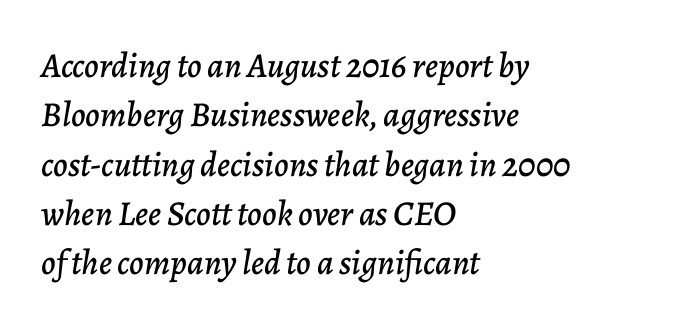
{"italic": "yes", "lean": "right", "slant_degrees": 7, "width": "normal", "stroke_contrast": "low", "x_height": "medium", "monospaced": "no", "underline": "no", "align": "left", "line_spacing": "normal", "line_spacing_ratio": 1.41, "letter_spacing": "normal", "letter_spacing_em": 0.0, "glyph_px": 35}
